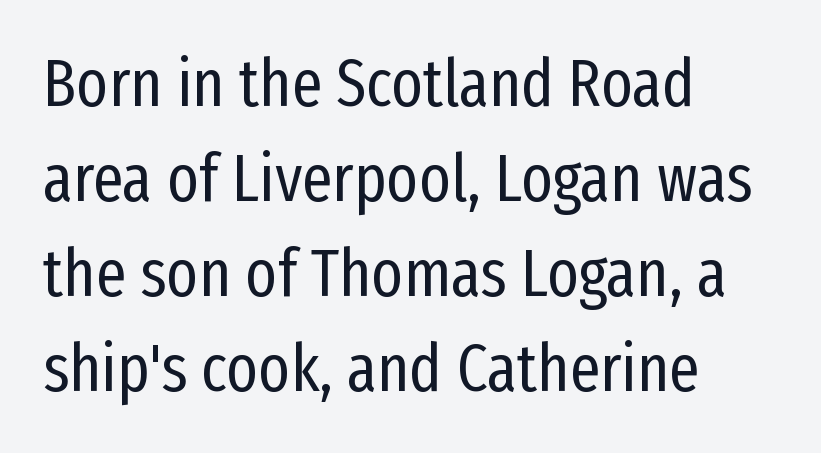
The image shows 67 px regular-weight, condensed sans-serif type, upright; set left-aligned, normal line spacing (1.42x), normal letter spacing, not underlined; low stroke contrast and a medium x-height.
